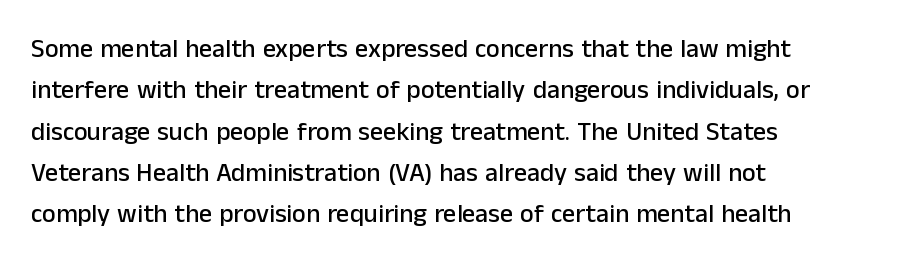
{"italic": "no", "underline": "no", "align": "left", "line_spacing": "normal", "line_spacing_ratio": 1.59, "letter_spacing": "normal", "letter_spacing_em": 0.0, "glyph_px": 26}
